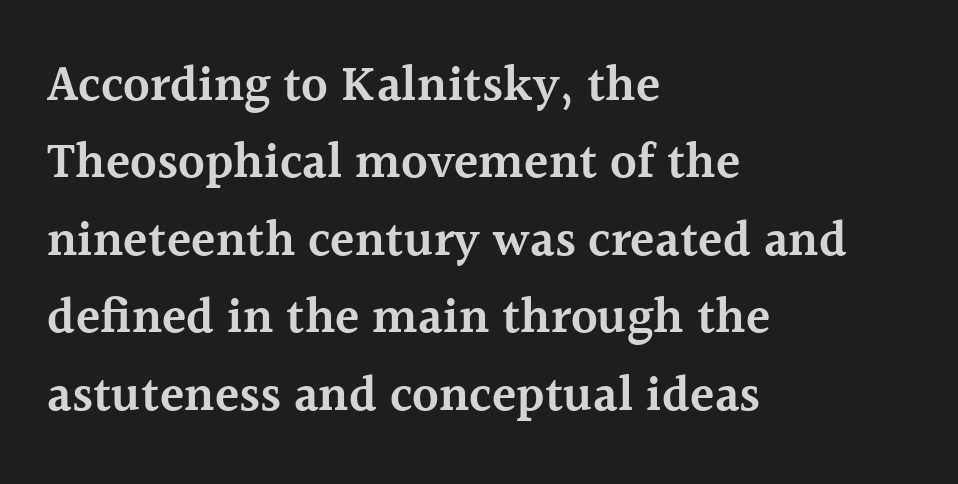
The image shows 50 px semibold serif type, upright; set left-aligned, normal line spacing (1.55x), normal letter spacing, not underlined; a medium x-height.
